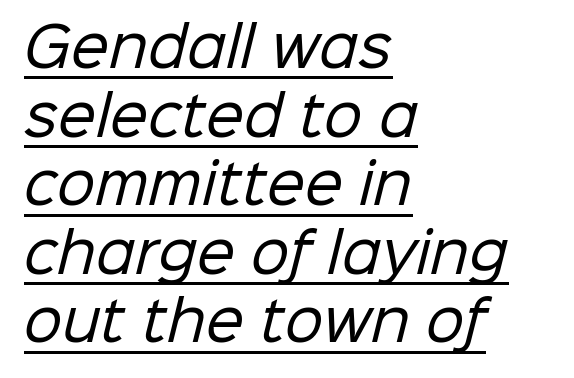
{"serif": "no", "bold": "no", "weight": "regular", "width": "normal", "stroke_contrast": "low", "x_height": "medium", "monospaced": "no", "underline": "yes", "align": "left", "line_spacing": "normal", "line_spacing_ratio": 1.27, "letter_spacing": "normal", "letter_spacing_em": 0.0, "glyph_px": 54}
